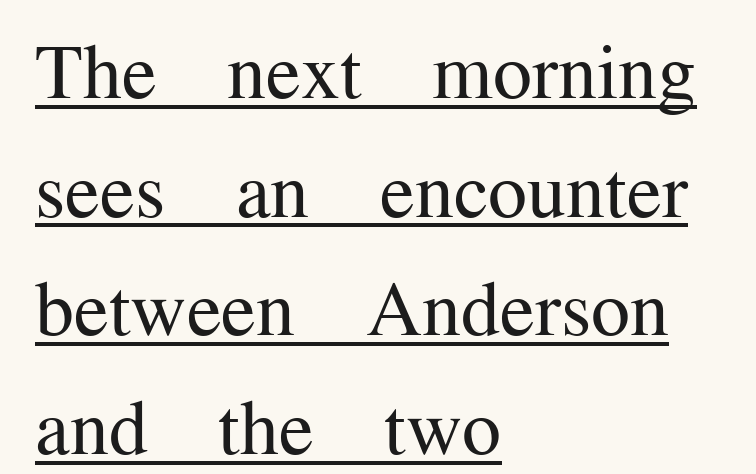
Q: Is the text bold? A: No.
Q: Is the text italic (slanted)? A: No, it is upright.
Q: Is the typeface a serif or a sans-serif typeface? A: Serif.
Q: Is the text underlined? A: Yes.
Q: How is the paragraph aligned? A: Left-aligned.
Q: Is the spacing between letters normal or unusually wide? A: Normal.
Q: Is the spacing between lines tight, normal or loose? A: Normal.
Q: Width (condensed, normal, or wide)? A: Normal.
Q: Stroke contrast? A: Medium.
Q: x-height? A: Medium.
Q: Monospaced? A: No.
